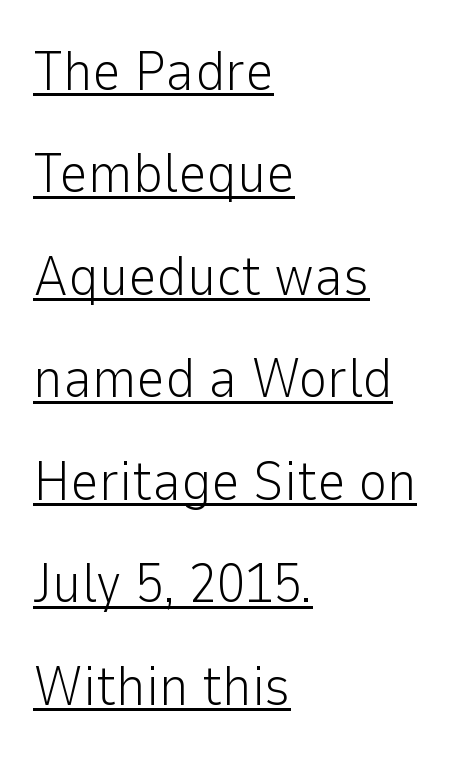
The image shows 56 px light sans-serif type, upright; set left-aligned, line spacing 1.83x, normal letter spacing, underlined; low stroke contrast and a medium x-height.
